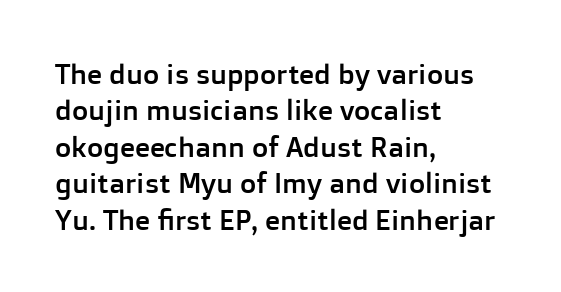
{"serif": "no", "italic": "no", "width": "normal", "stroke_contrast": "low", "x_height": "medium", "monospaced": "no", "underline": "no", "align": "left", "line_spacing": "normal", "line_spacing_ratio": 1.3, "letter_spacing": "normal", "letter_spacing_em": 0.0, "glyph_px": 28}
